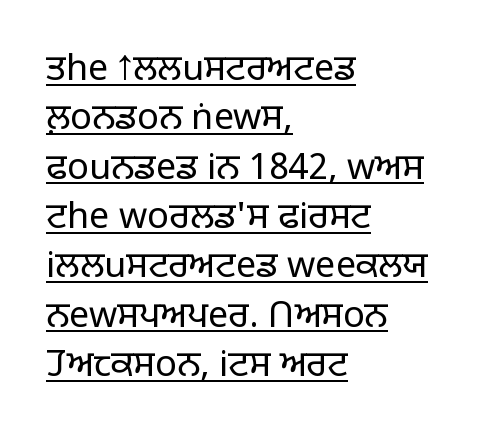
You could call the tracking neutral — neither tight nor loose. Stroke terminals: plain, sans-serif. A quiet, ordinary-to-light weight characterises the typeface. This block has exactly the height ordinary leading produces.
